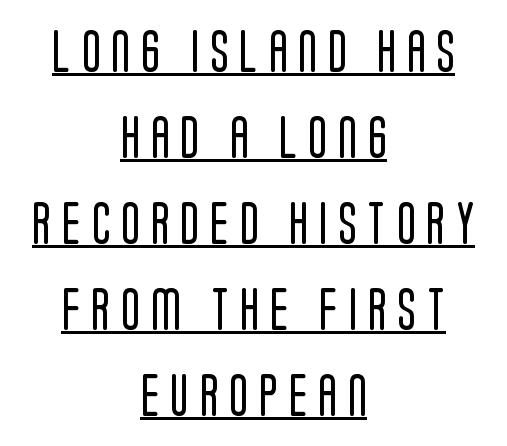
Q: Is the text bold? A: No.
Q: Is the text italic (slanted)? A: No, it is upright.
Q: Is the typeface a serif or a sans-serif typeface? A: Sans-serif.
Q: Is the text underlined? A: Yes.
Q: How is the paragraph aligned? A: Centered.
Q: Is the spacing between letters normal or unusually wide? A: Unusually wide.
Q: Is the spacing between lines tight, normal or loose? A: Loose.
Q: Width (condensed, normal, or wide)? A: Condensed.
Q: Stroke contrast? A: Low.
Q: x-height? A: Large.
Q: Monospaced? A: No.
